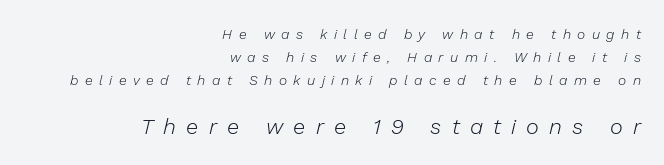
Size hierarchy here favors the trailing block over the leading one. Students, observe: this is what conventionally led text looks like. Unbolded letterforms with no extra heft. Descender tails drop into unmarked territory. Does the copy run flush right? Yes — the right margin is perfectly even. You can tell it's italic because the verticals aren't actually vertical.
